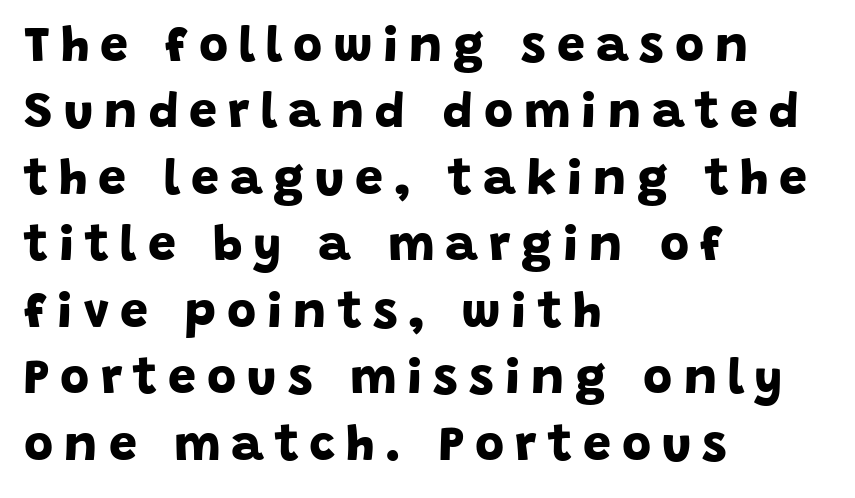
Q: Is the text bold? A: Yes.
Q: Is the typeface a serif or a sans-serif typeface? A: Sans-serif.
Q: Is the text underlined? A: No.
Q: How is the paragraph aligned? A: Left-aligned.
Q: Is the spacing between letters normal or unusually wide? A: Unusually wide.
Q: Is the spacing between lines tight, normal or loose? A: Normal.
Q: Width (condensed, normal, or wide)? A: Normal.
Q: Stroke contrast? A: Low.
Q: x-height? A: Large.
Q: Monospaced? A: No.
